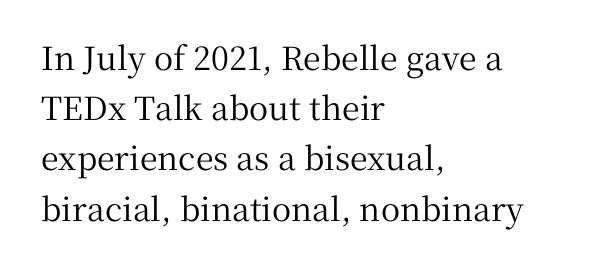
{"serif": "yes", "italic": "no", "width": "normal", "stroke_contrast": "medium", "x_height": "medium", "monospaced": "no", "underline": "no", "align": "left", "line_spacing": "normal", "line_spacing_ratio": 1.57, "letter_spacing": "normal", "letter_spacing_em": 0.0, "glyph_px": 32}
